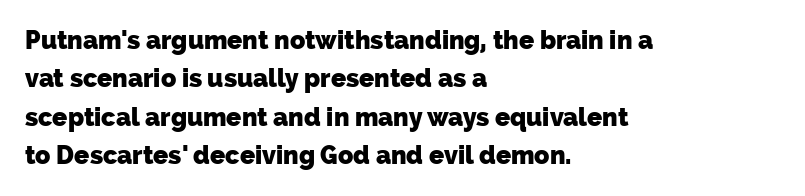
The image shows 25 px bold type; set left-aligned, normal line spacing (1.54x), normal letter spacing, not underlined.
